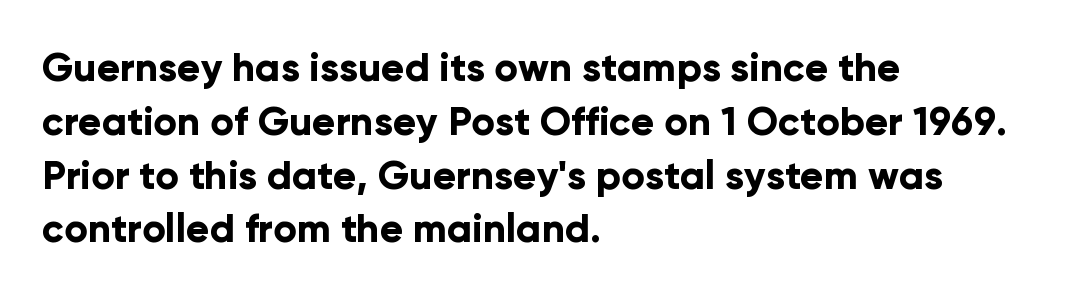
The passage shown is typed in a proportional face where columns would drift. Strong, thick strokes mark this as bold type. Which margin do the lines hug? The left one — the right edge is uneven. Each word holds together tightly as a unit, with standard inter-letter gaps.
